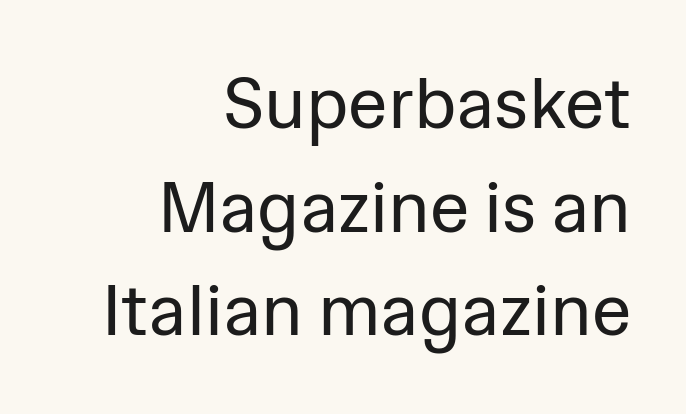
The image shows 71 px regular-weight sans-serif type, upright; set right-aligned, normal line spacing (1.46x), normal letter spacing, not underlined; low stroke contrast and a medium x-height.
